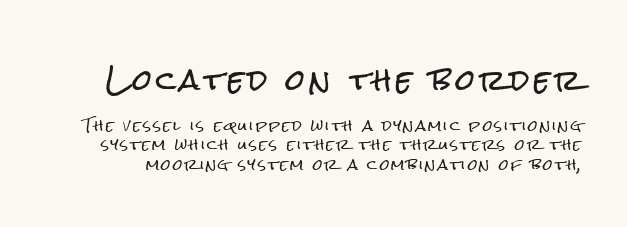
Q: Is the text italic (slanted)? A: No, it is upright.
Q: Is the typeface a serif or a sans-serif typeface? A: Sans-serif.
Q: Is the text underlined? A: No.
Q: Is the spacing between lines tight, normal or loose? A: Normal.
Q: Which block of text is set in a larger size, the first (top) or the second (bottom)? A: The first (top) one.
Q: Width (condensed, normal, or wide)? A: Condensed.
Q: Stroke contrast? A: Low.
Q: x-height? A: Medium.
Q: Monospaced? A: No.
